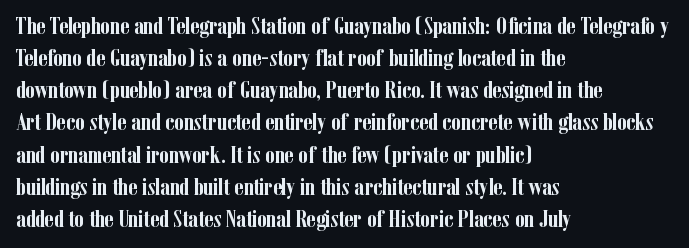
Q: Is the text bold? A: Yes.
Q: Is the text italic (slanted)? A: No, it is upright.
Q: Is the text underlined? A: No.
Q: How is the paragraph aligned? A: Left-aligned.
Q: Is the spacing between letters normal or unusually wide? A: Normal.
Q: Is the spacing between lines tight, normal or loose? A: Normal.
